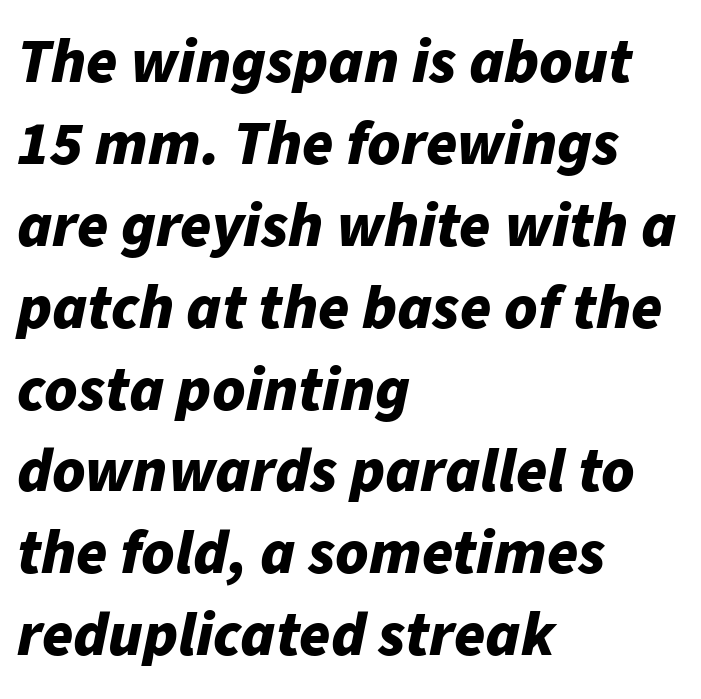
{"italic": "yes", "lean": "right", "slant_degrees": 11, "bold": "yes", "weight": "bold", "width": "normal", "stroke_contrast": "low", "x_height": "medium", "monospaced": "no", "underline": "no", "align": "left", "line_spacing": "normal", "line_spacing_ratio": 1.3, "letter_spacing": "normal", "letter_spacing_em": 0.0, "glyph_px": 63}
